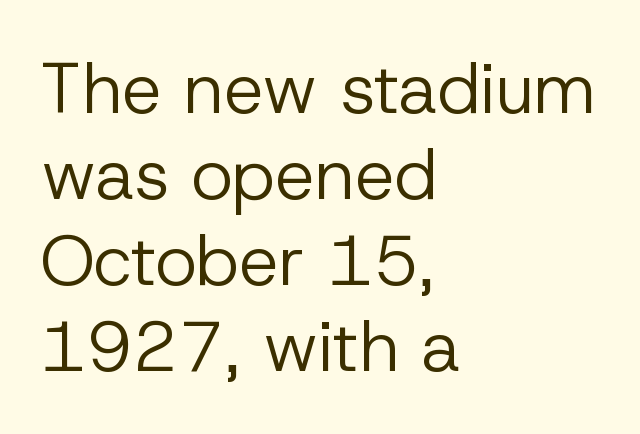
The image shows 71 px regular-weight sans-serif type, upright; set left-aligned, line spacing 1.21x, normal letter spacing, not underlined; low stroke contrast and a medium x-height.
